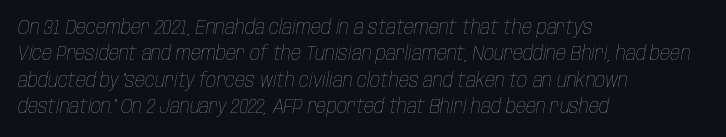
The image shows 20 px text type, italic (leaning right); set left-aligned, normal line spacing (1.32x), normal letter spacing, not underlined.
